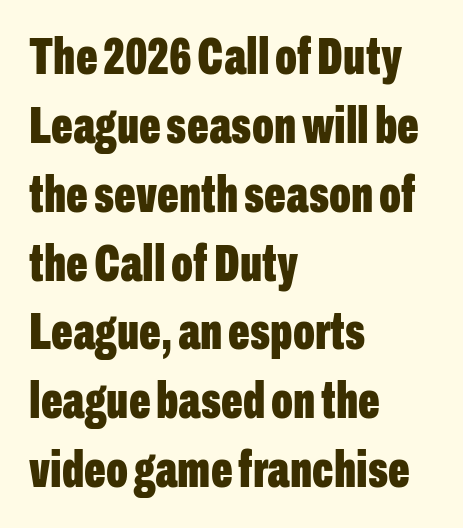
Underline: absent. What's the leading like? Ordinary, nothing unusual. Italic? Not at all — the glyphs are vertical. The face used here is a sans, in the tradition of grotesques and geometrics. The rendering anchors every line to the left-hand side. Observe the ordinary spacing: letters are neighbours, not strangers.
